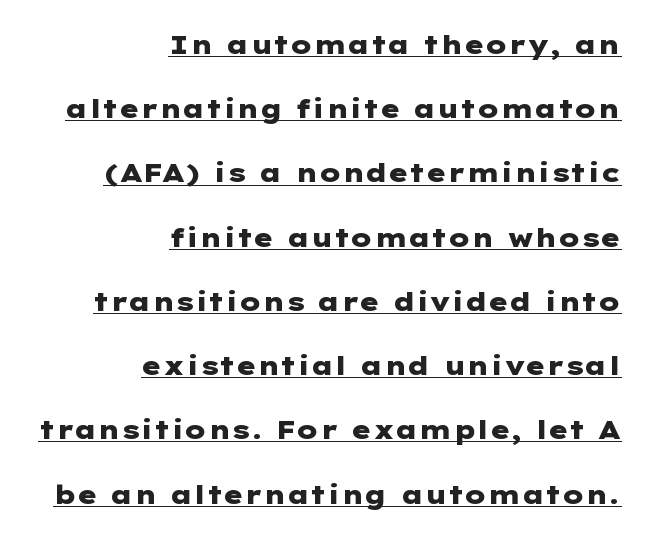
These lines are set flush right with a ragged left edge. The axis of the letterforms is exactly vertical. Compared with typical paragraphs, the rows here are farther apart. The typesetter has applied underlining to the passage shown. The letters sit at their default tracking, neither squeezed nor spread.
